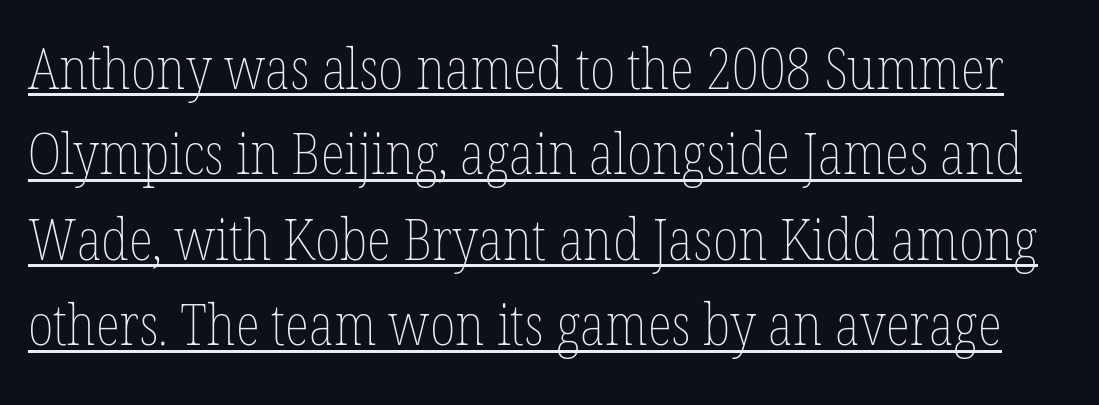
{"italic": "no", "bold": "no", "weight": "thin", "width": "condensed", "stroke_contrast": "low", "x_height": "medium", "monospaced": "no", "underline": "yes", "line_spacing": "normal", "line_spacing_ratio": 1.5, "letter_spacing": "normal", "letter_spacing_em": 0.0, "glyph_px": 57}
